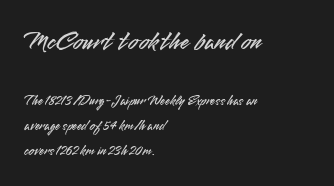
{"underline": "no", "align": "left", "line_spacing_ratio": 1.78, "letter_spacing": "normal", "letter_spacing_em": 0.0, "larger_block": "first", "size_ratio": 1.86, "glyph_px": 26}
